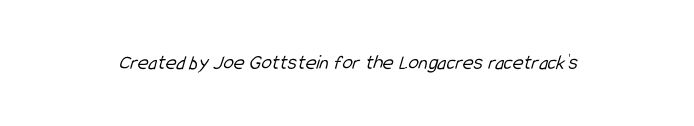
Q: Is the text bold? A: No.
Q: Is the text underlined? A: No.
Q: Is the spacing between letters normal or unusually wide? A: Normal.
